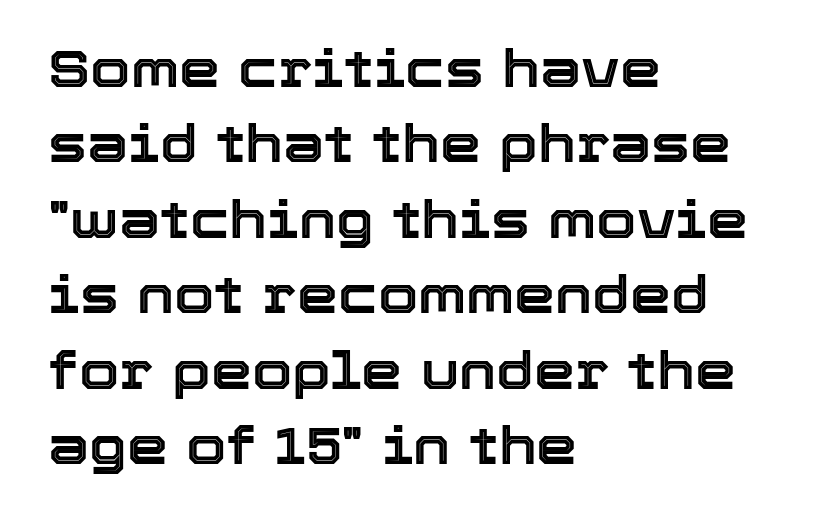
The image shows 52 px text type, upright; set left-aligned, normal line spacing (1.45x), normal letter spacing, not underlined; a medium x-height.
